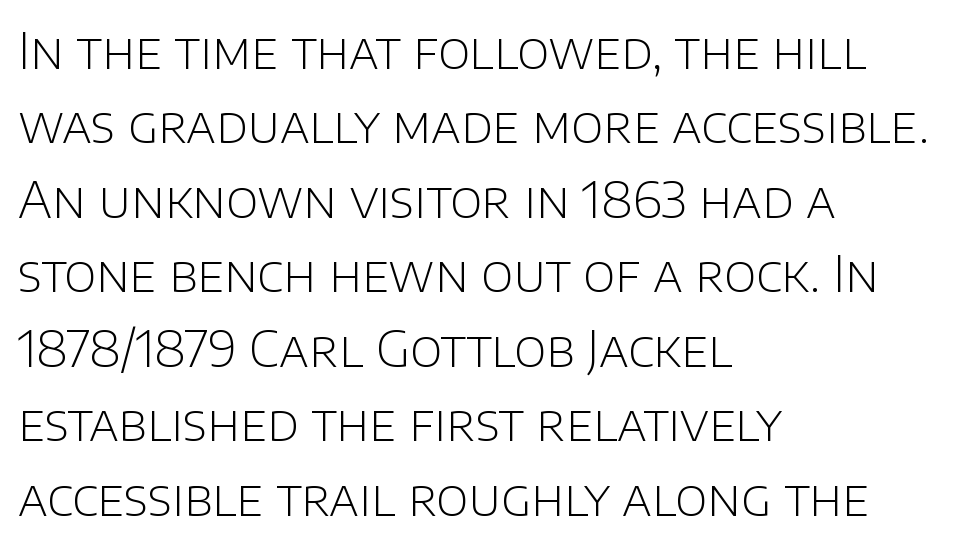
The lines sit at an ordinary, default distance from one another. Proportional: the letters do not fall into vertical columns. Default kerning and tracking; the words read as compact shapes. Stroke mass is kept to a normal reading level or below.
